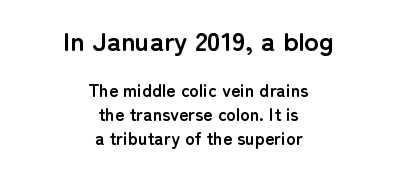
{"italic": "no", "bold": "yes", "underline": "no", "align": "center", "line_spacing": "normal", "line_spacing_ratio": 1.32, "letter_spacing": "normal", "letter_spacing_em": 0.0, "larger_block": "first", "size_ratio": 1.5, "glyph_px": 27}
